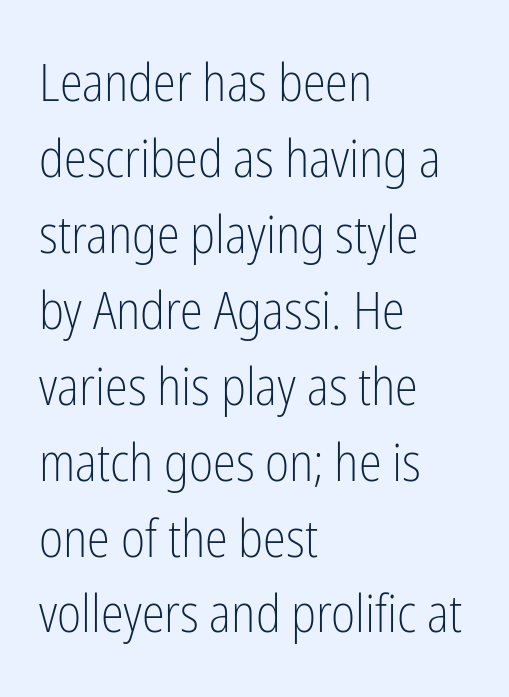
The paragraph has a hard left edge and a soft right edge. The vertical gap from one line to the next is medium. The typeface chosen for these lines omits serifs. This is not heavy type; no bold has been used.
